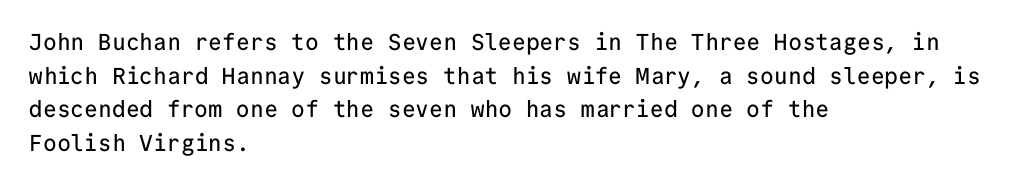
Q: Is the text italic (slanted)? A: No, it is upright.
Q: Is the text underlined? A: No.
Q: How is the paragraph aligned? A: Left-aligned.
Q: Is the spacing between letters normal or unusually wide? A: Normal.
Q: Is the spacing between lines tight, normal or loose? A: Normal.
